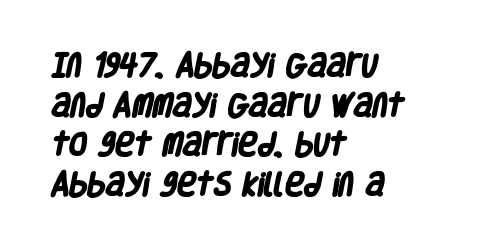
The image shows 26 px bold type; set left-aligned, normal line spacing (1.52x), normal letter spacing, not underlined.
